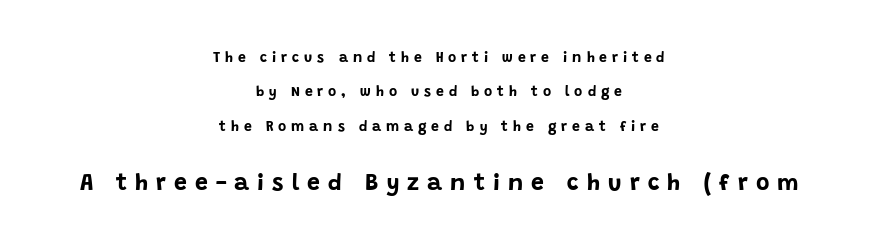
Q: Is the text bold? A: Yes.
Q: Is the text italic (slanted)? A: No, it is upright.
Q: Is the text underlined? A: No.
Q: How is the paragraph aligned? A: Centered.
Q: Is the spacing between letters normal or unusually wide? A: Unusually wide.
Q: Is the spacing between lines tight, normal or loose? A: Loose.
Q: Which block of text is set in a larger size, the first (top) or the second (bottom)? A: The second (bottom) one.
